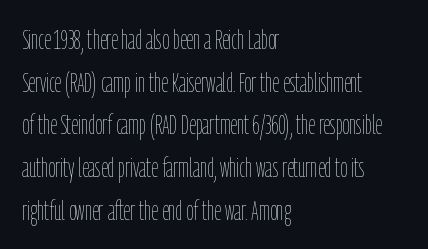
{"italic": "no", "bold": "no", "underline": "no", "align": "left", "line_spacing": "normal", "line_spacing_ratio": 1.58, "letter_spacing": "normal", "letter_spacing_em": 0.0, "glyph_px": 27}
